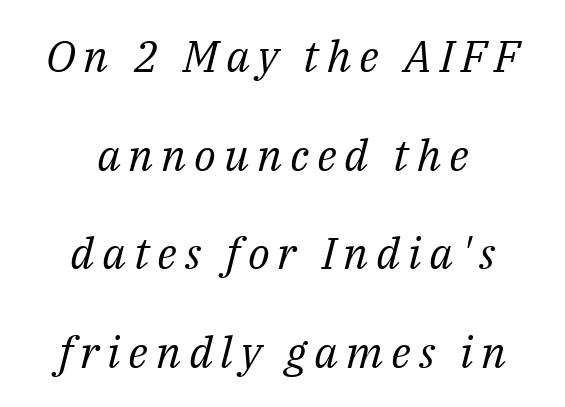
Slant detected: the letters are inclined. The lines are spread far apart with generous leading. The passage is arranged like a title page — every line centered. The letters advance in unequal steps, a hallmark of proportional type. Descender tails drop into unmarked territory.
